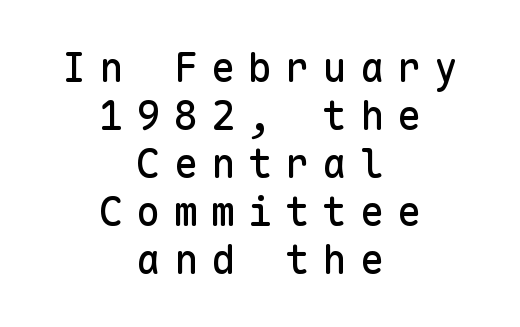
{"serif": "no", "italic": "no", "width": "normal", "stroke_contrast": "low", "x_height": "medium", "monospaced": "yes", "underline": "no", "align": "center", "line_spacing_ratio": 1.2, "letter_spacing": "wide", "letter_spacing_em": 0.33, "glyph_px": 40}
